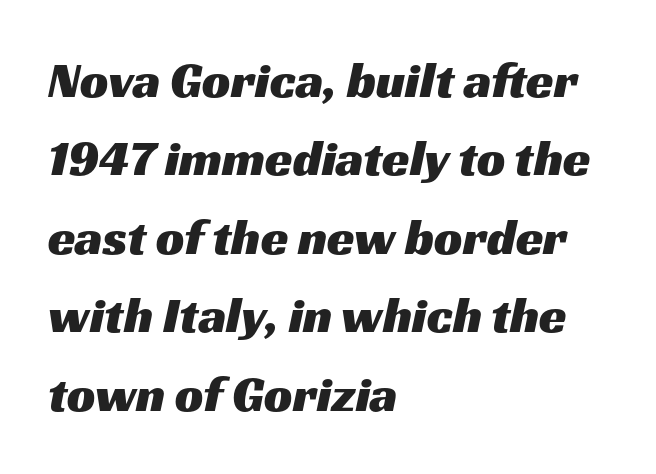
{"serif": "no", "width": "wide", "stroke_contrast": "medium", "x_height": "medium", "monospaced": "no", "underline": "no", "align": "left", "line_spacing": "normal", "line_spacing_ratio": 1.57, "letter_spacing": "normal", "letter_spacing_em": 0.0, "glyph_px": 50}
